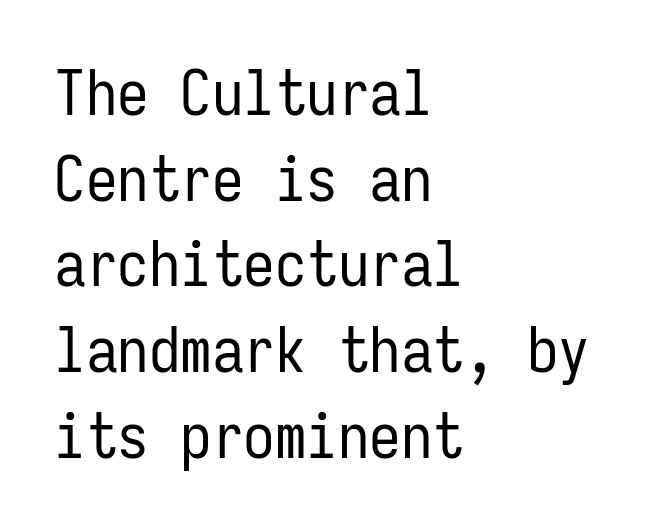
The image shows 63 px regular-weight, condensed sans-serif type, upright, monospaced; set left-aligned, normal line spacing (1.36x), normal letter spacing, not underlined; low stroke contrast and a medium x-height.
